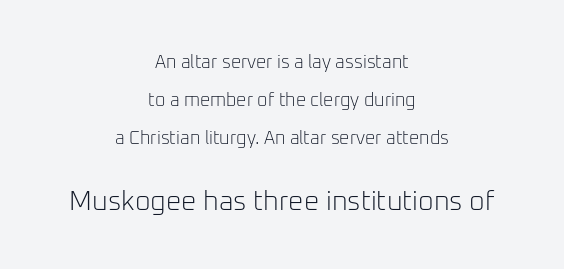
The image shows 27 px text type, upright; set centered, loose line spacing (2.1x), normal letter spacing, not underlined; the second (bottom) block is 1.5x larger.
